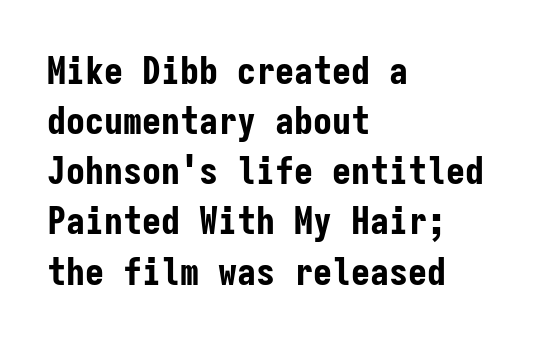
{"serif": "no", "italic": "no", "bold": "yes", "weight": "bold", "width": "condensed", "stroke_contrast": "low", "x_height": "medium", "monospaced": "yes", "underline": "no", "align": "left", "line_spacing": "normal", "line_spacing_ratio": 1.32, "letter_spacing": "normal", "letter_spacing_em": 0.0, "glyph_px": 38}
